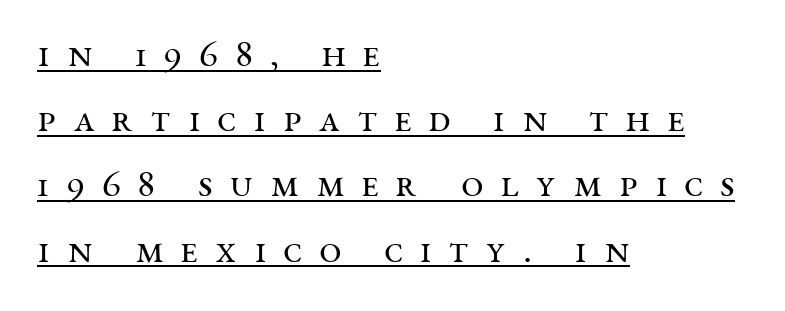
Think standard paragraph weight, or any step lighter than that. The rag falls on the right side of this text block. The lettering stays uniformly vertical, giving the passage a roman look. The letters are spread apart with noticeably loose tracking. The rendering uses the underline text-decoration. Vertical spacing — default.
